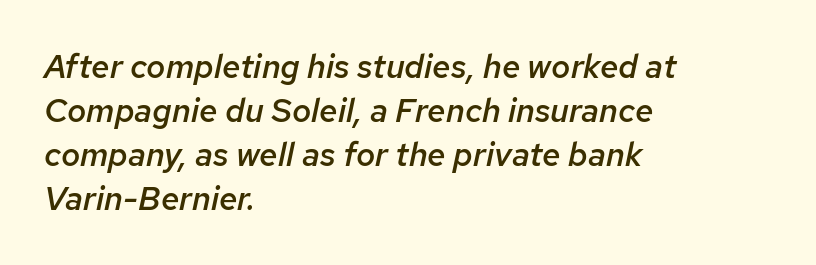
Q: Is the text bold? A: Semi-bold.
Q: Is the text italic (slanted)? A: Yes, it leans right by about 12 degrees.
Q: Is the text underlined? A: No.
Q: How is the paragraph aligned? A: Left-aligned.
Q: Is the spacing between letters normal or unusually wide? A: Normal.
Q: Is the spacing between lines tight, normal or loose? A: Normal.
Q: Width (condensed, normal, or wide)? A: Normal.
Q: Stroke contrast? A: Low.
Q: x-height? A: Medium.
Q: Monospaced? A: No.
